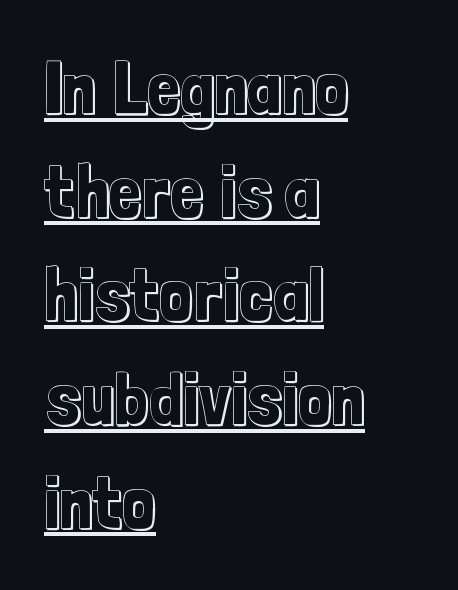
{"italic": "no", "width": "condensed", "x_height": "medium", "monospaced": "no", "underline": "yes", "align": "left", "line_spacing": "normal", "line_spacing_ratio": 1.42, "letter_spacing": "normal", "letter_spacing_em": 0.0, "glyph_px": 73}
